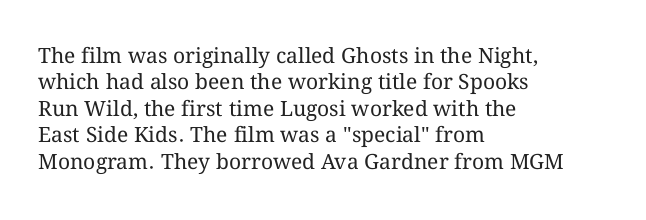
The rendering uses a moderate line-height, typical for paragraphs. Only glyphs here, with clear space below each row. The passage is arranged the way most books set body copy — flush left. Spacing between characters is what you'd get straight out of the box.
